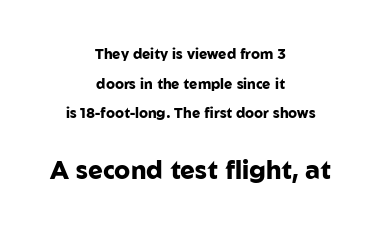
The image shows 25 px bold type, upright; set centered, loose line spacing (2.12x), normal letter spacing, not underlined; the second (bottom) block is 1.79x larger.
